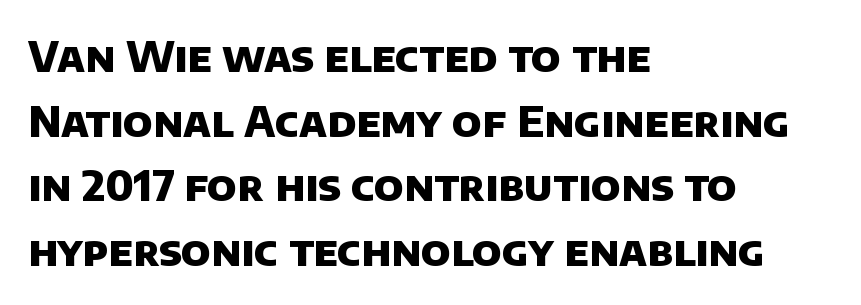
The glyphs have the mass of a bold cut. Here the glyphs are tracked normally, forming tight word shapes. Is this a sans? Yes — the strokes have no serifs. Horizontal alignment here is leftward, the default for most running prose. Any mark beneath the type? The region is blank. This sample has the flowing, uneven cadence of proportional lettering.
